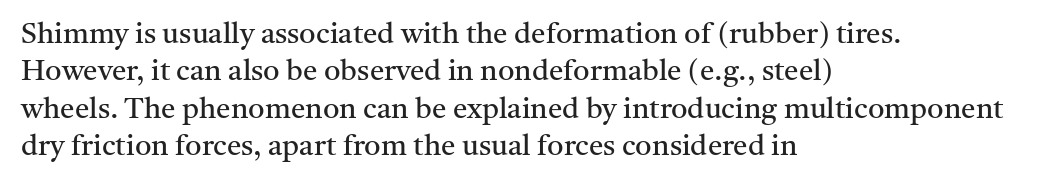
{"serif": "yes", "italic": "no", "bold": "no", "weight": "regular", "width": "normal", "stroke_contrast": "medium", "x_height": "medium", "monospaced": "no", "underline": "no", "align": "left", "line_spacing": "normal", "line_spacing_ratio": 1.29, "letter_spacing": "normal", "letter_spacing_em": 0.0, "glyph_px": 29}
